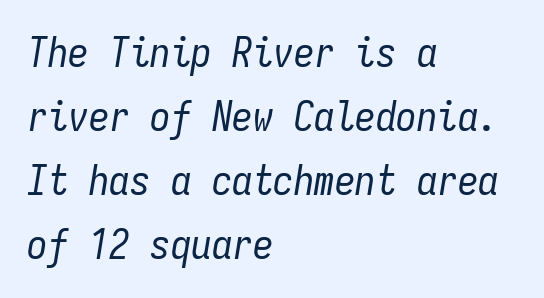
Q: Is the text bold? A: No.
Q: Is the text italic (slanted)? A: Yes, it leans right by about 9 degrees.
Q: Is the text underlined? A: No.
Q: How is the paragraph aligned? A: Left-aligned.
Q: Is the spacing between letters normal or unusually wide? A: Normal.
Q: Is the spacing between lines tight, normal or loose? A: Normal.
Q: Width (condensed, normal, or wide)? A: Condensed.
Q: Stroke contrast? A: Low.
Q: x-height? A: Medium.
Q: Monospaced? A: Yes.
